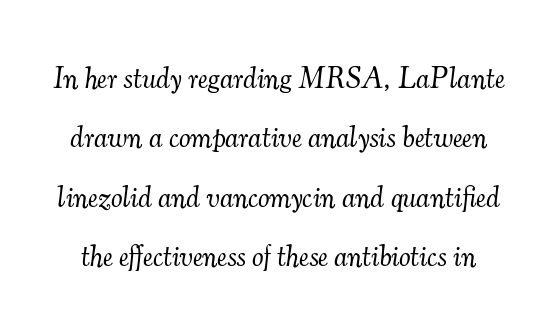
{"serif": "yes", "italic": "yes", "lean": "right", "slant_degrees": 7, "bold": "no", "weight": "light", "width": "normal", "stroke_contrast": "medium", "x_height": "small", "monospaced": "no", "underline": "no", "line_spacing": "loose", "line_spacing_ratio": 2.05, "letter_spacing": "normal", "letter_spacing_em": 0.0, "glyph_px": 29}
